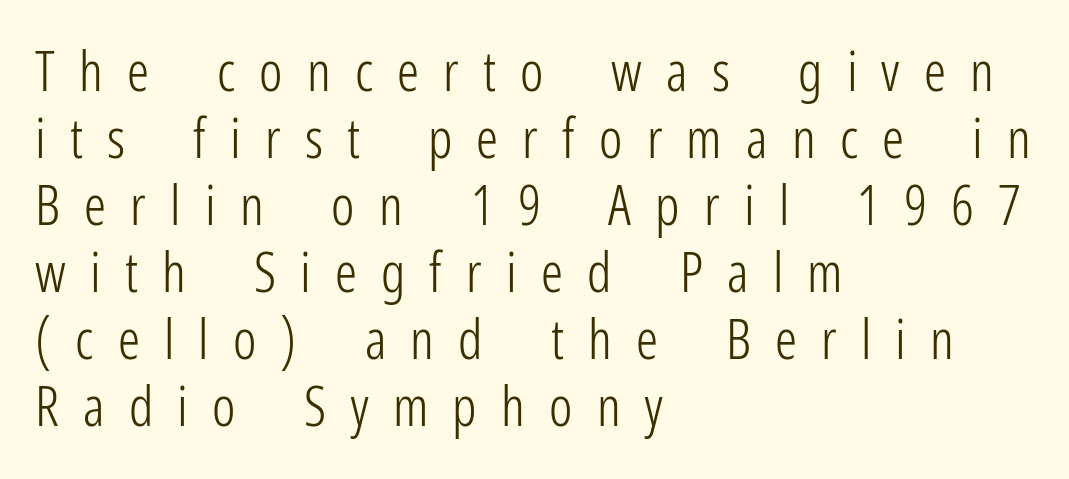
Q: Is the text bold? A: No.
Q: Is the text italic (slanted)? A: No, it is upright.
Q: Is the typeface a serif or a sans-serif typeface? A: Sans-serif.
Q: Is the text underlined? A: No.
Q: How is the paragraph aligned? A: Left-aligned.
Q: Is the spacing between letters normal or unusually wide? A: Unusually wide.
Q: Width (condensed, normal, or wide)? A: Condensed.
Q: Stroke contrast? A: Low.
Q: x-height? A: Medium.
Q: Monospaced? A: No.
